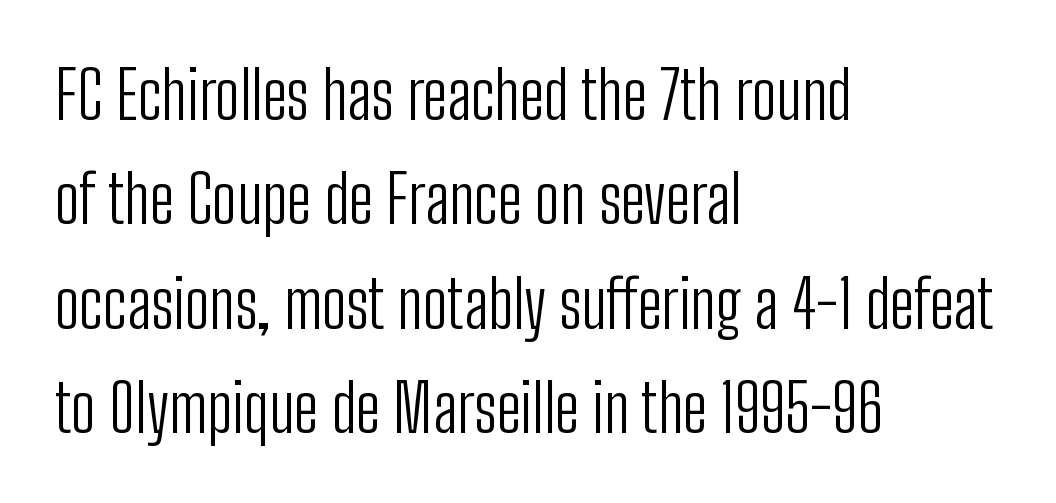
The image shows 66 px light, condensed sans-serif type, upright; set left-aligned, normal line spacing (1.58x), normal letter spacing, not underlined; low stroke contrast and a medium x-height.
